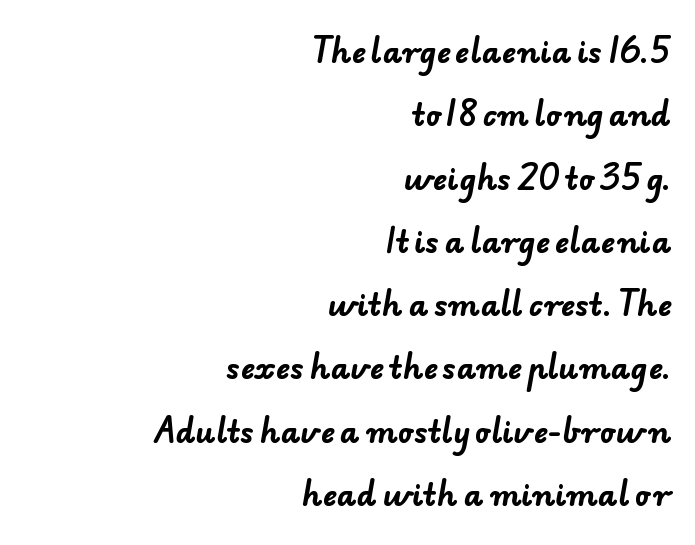
Varying glyph widths throughout — classic text-font behaviour. What kind of face is this? One without serifs — a sans. All the whitespace from short lines collects on the left. Compared with typical paragraphs, the rows here are farther apart. The strip under each line holds only bare page.
